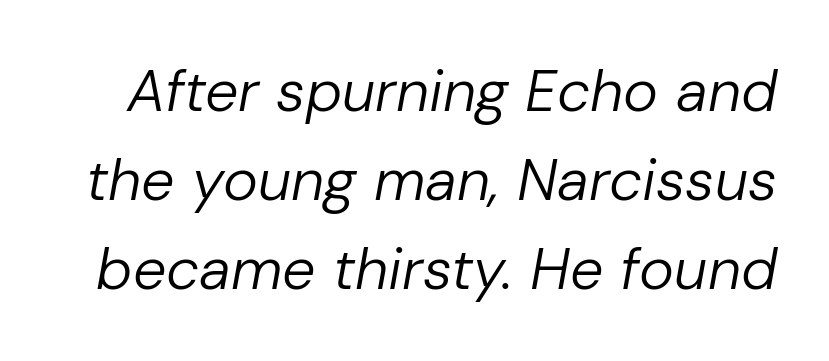
The image shows 59 px regular-weight type, italic (leaning right); set normal line spacing (1.51x), normal letter spacing, not underlined; low stroke contrast and a medium x-height.
